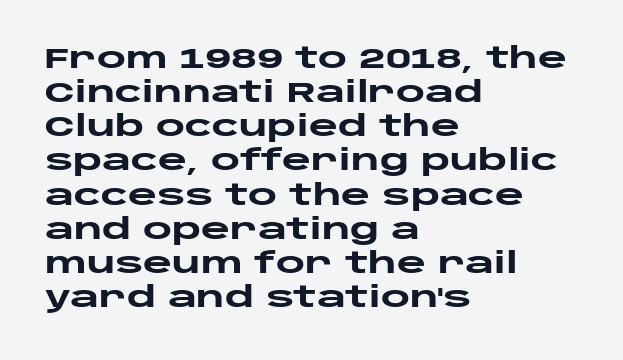
The image shows 28 px heavy, wide sans-serif type, upright; set left-aligned, line spacing 1.22x, normal letter spacing, not underlined; low stroke contrast and a large x-height.
